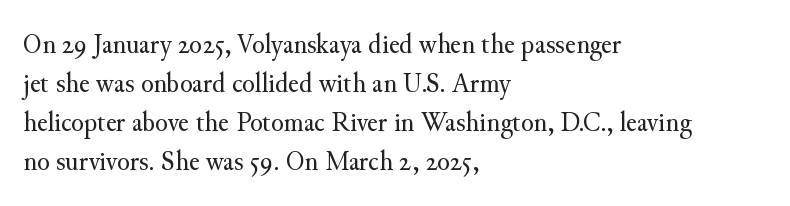
A classic flush-left, rag-right setting is used for this passage. This rendering features lettering with no underline. The face used here is proportionally spaced, like ordinary book or web type. Posture: vertical.
